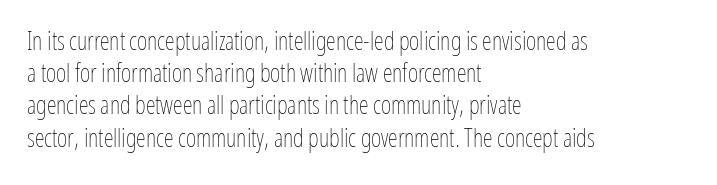
The image shows 25 px text type, upright; set left-aligned, normal line spacing (1.29x), normal letter spacing, not underlined.
